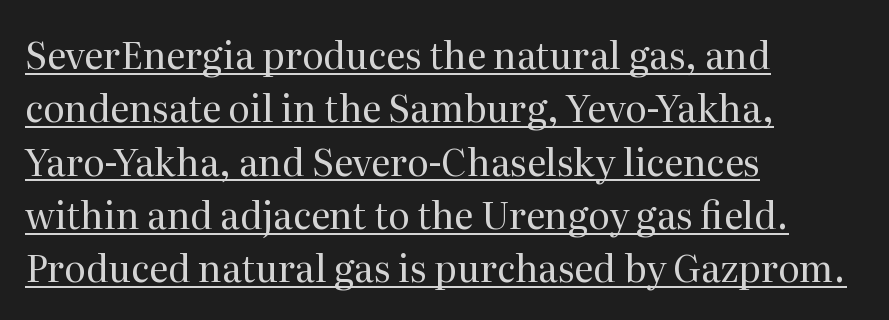
Q: Is the text bold? A: No.
Q: Is the text italic (slanted)? A: No, it is upright.
Q: Is the typeface a serif or a sans-serif typeface? A: Serif.
Q: Is the text underlined? A: Yes.
Q: How is the paragraph aligned? A: Left-aligned.
Q: Is the spacing between letters normal or unusually wide? A: Normal.
Q: Is the spacing between lines tight, normal or loose? A: Normal.
Q: Width (condensed, normal, or wide)? A: Normal.
Q: Stroke contrast? A: Medium.
Q: x-height? A: Medium.
Q: Monospaced? A: No.
